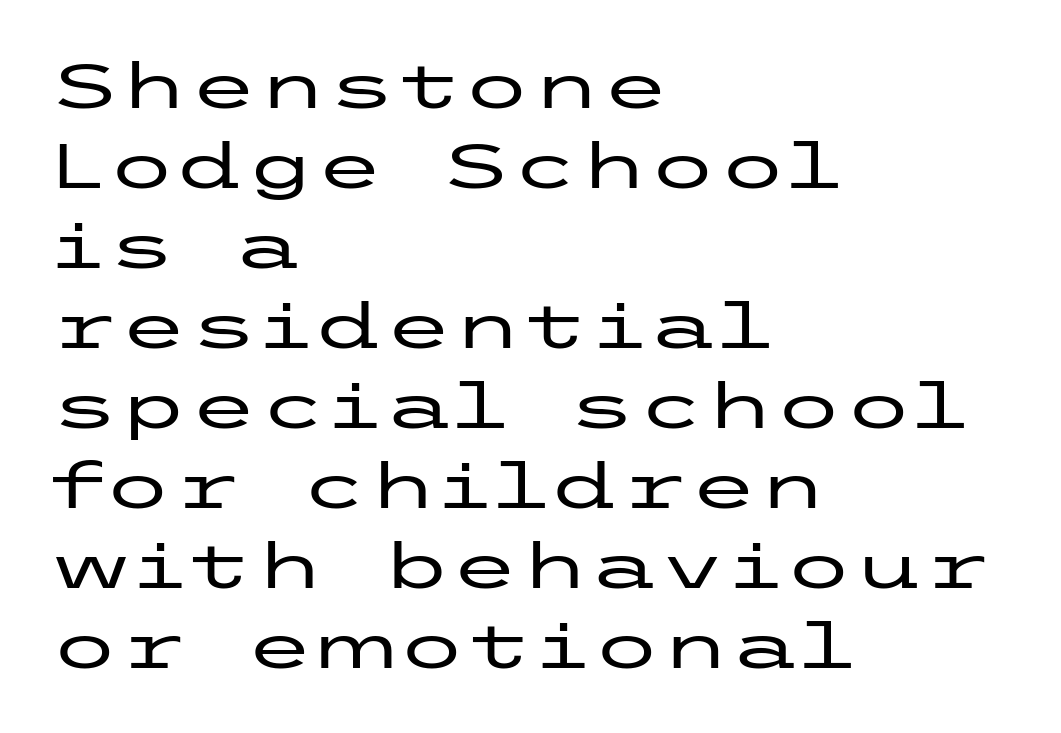
{"serif": "no", "italic": "no", "width": "wide", "stroke_contrast": "low", "x_height": "medium", "underline": "no", "align": "left", "line_spacing": "normal", "line_spacing_ratio": 1.27, "letter_spacing": "normal", "letter_spacing_em": 0.0, "glyph_px": 63}
